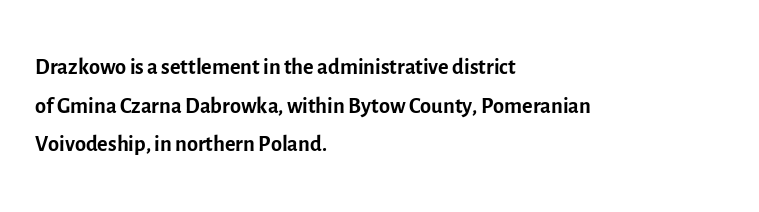
A typesetter would call this proportional, since set widths differ per character. To sum up the face: it is a sans, with no serifs. The font is comparable to plain body text, perhaps lighter. The paragraph shown leans on its left margin.
